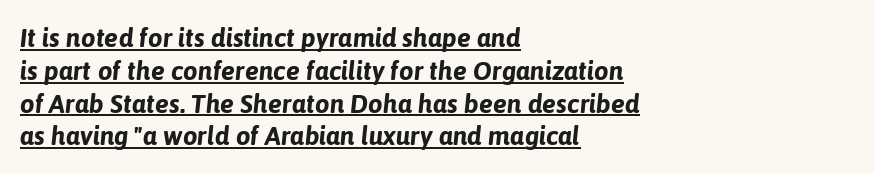
The image shows 26 px bold type, italic (leaning right); set left-aligned, normal line spacing (1.26x), normal letter spacing, underlined.
